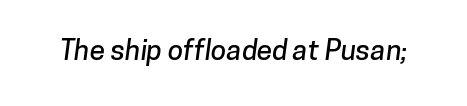
Q: Is the typeface a serif or a sans-serif typeface? A: Sans-serif.
Q: Is the text underlined? A: No.
Q: Is the spacing between letters normal or unusually wide? A: Normal.
Q: Width (condensed, normal, or wide)? A: Normal.
Q: Stroke contrast? A: Low.
Q: x-height? A: Medium.
Q: Monospaced? A: No.
